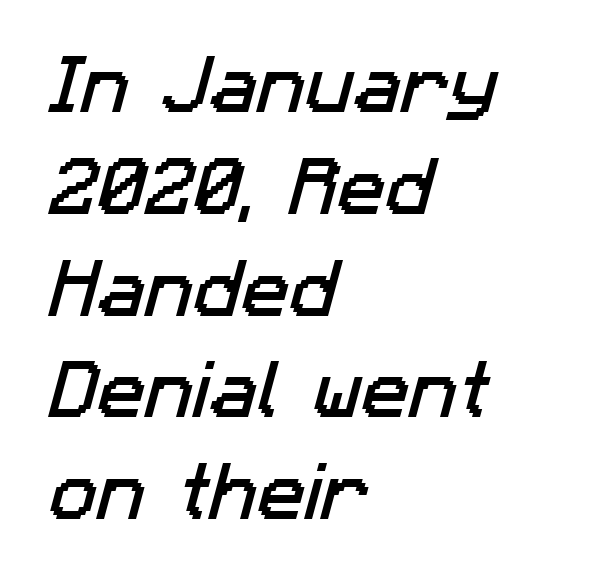
Is this a fixed-width face? No — the glyphs have proportional, varying widths. The font family rendered here belongs to the sans-serif group. Honestly, the row spacing looks completely unremarkable. Any mark beneath the type? The region is blank. Each line starts at the same left margin while the right side varies.
